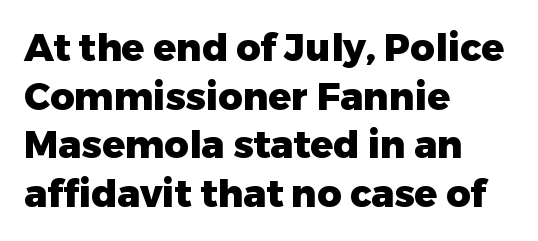
{"serif": "no", "italic": "no", "bold": "yes", "weight": "heavy", "width": "normal", "stroke_contrast": "low", "x_height": "medium", "monospaced": "no", "underline": "no", "align": "left", "line_spacing": "normal", "line_spacing_ratio": 1.28, "letter_spacing": "normal", "letter_spacing_em": 0.0, "glyph_px": 38}
